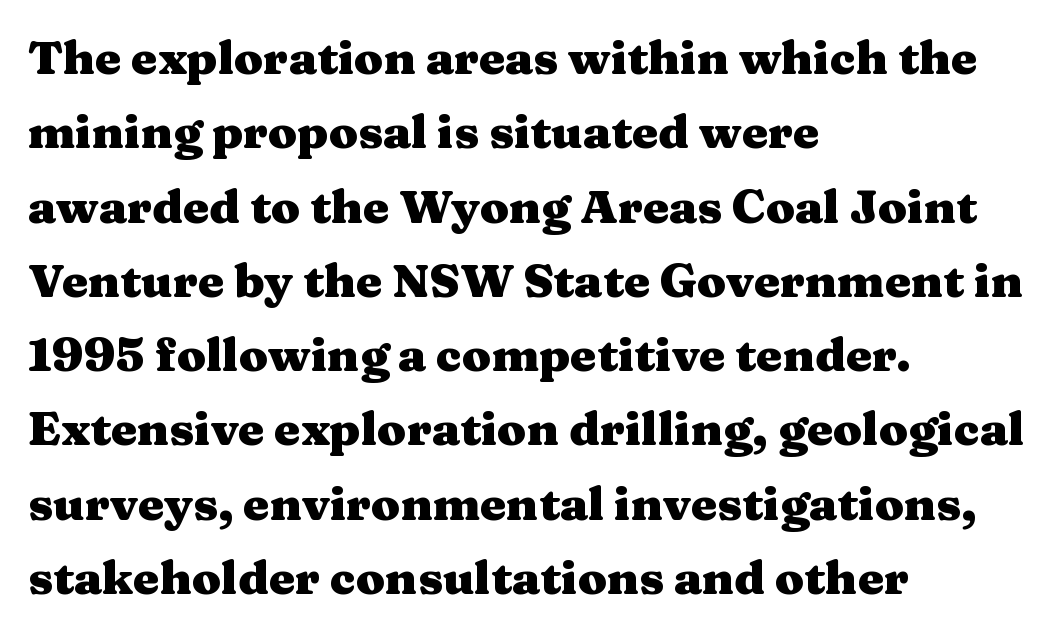
Is the block centered? No — it sits flush against the left margin. The passage shown has conventional tracking throughout. The font's upright variant was chosen for this text. Letterform terminals end in serifs throughout the passage.
